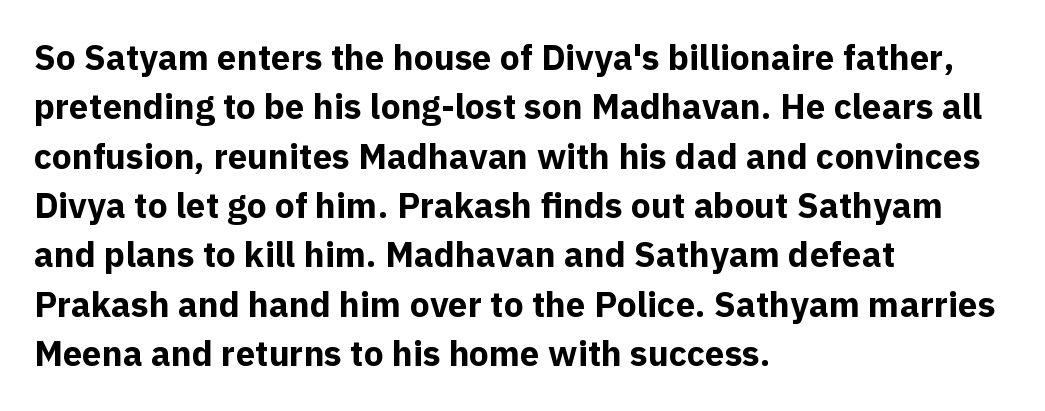
Does the copy run flush right? No — it runs flush left. The vertical gap from one line to the next is medium. Descenders hang freely into open space. The designer went with a sans here, leaving each stem footless. This sample uses plain, unmodified letter spacing. A typesetter would mark this as roman, not italic.
